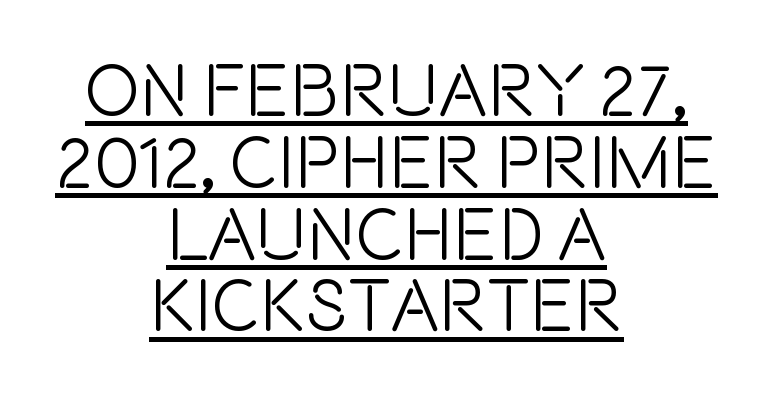
{"serif": "no", "italic": "no", "width": "condensed", "x_height": "large", "monospaced": "no", "underline": "yes", "align": "center", "line_spacing": "tight", "line_spacing_ratio": 0.97, "letter_spacing": "normal", "letter_spacing_em": 0.0, "glyph_px": 74}
